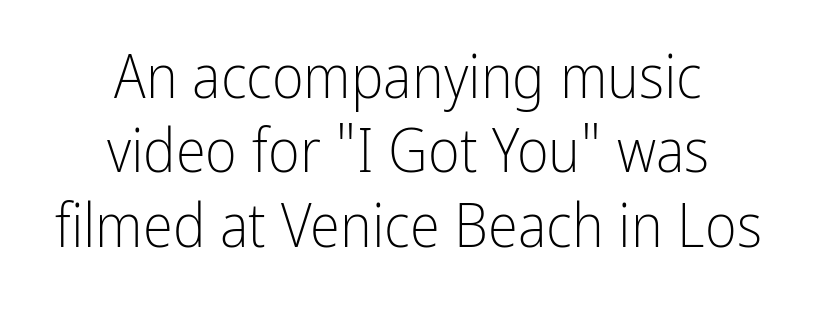
Q: Is the text bold? A: No.
Q: Is the text italic (slanted)? A: No, it is upright.
Q: Is the typeface a serif or a sans-serif typeface? A: Sans-serif.
Q: Is the text underlined? A: No.
Q: How is the paragraph aligned? A: Centered.
Q: Is the spacing between letters normal or unusually wide? A: Normal.
Q: Width (condensed, normal, or wide)? A: Condensed.
Q: Stroke contrast? A: Low.
Q: x-height? A: Medium.
Q: Monospaced? A: No.
